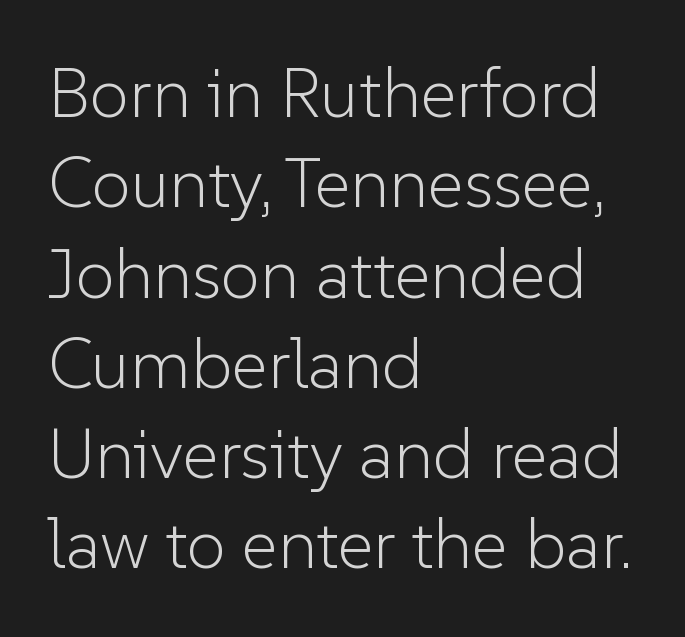
{"serif": "no", "italic": "no", "bold": "no", "weight": "light", "width": "normal", "stroke_contrast": "low", "x_height": "medium", "monospaced": "no", "underline": "no", "align": "left", "line_spacing": "normal", "line_spacing_ratio": 1.29, "letter_spacing": "normal", "letter_spacing_em": 0.0, "glyph_px": 70}
